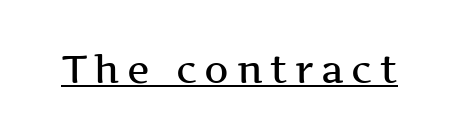
The image shows 38 px wide serif type, upright; set unusually wide letter spacing (+0.2 em), underlined; medium stroke contrast and a medium x-height.
